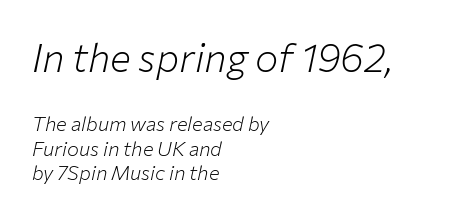
The image shows 39 px light type, italic (leaning right); set left-aligned, line spacing 1.21x, normal letter spacing, not underlined; the first (top) block is 1.95x larger; low stroke contrast and a medium x-height.
